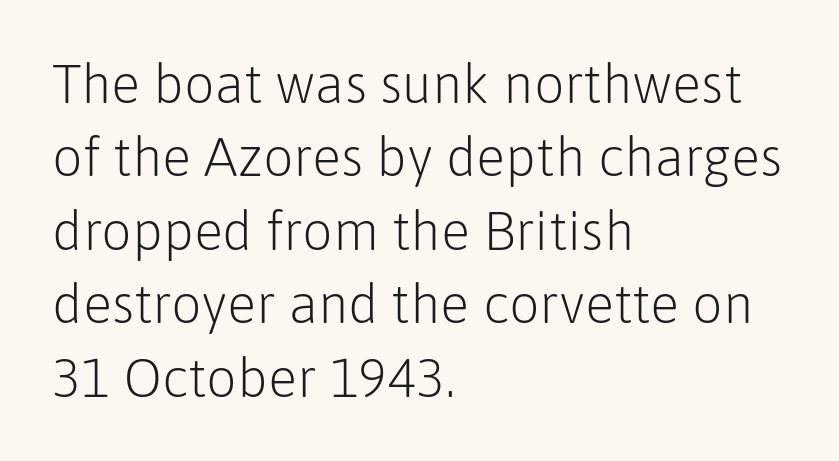
Q: Is the text bold? A: No.
Q: Is the text italic (slanted)? A: No, it is upright.
Q: Is the typeface a serif or a sans-serif typeface? A: Sans-serif.
Q: Is the text underlined? A: No.
Q: How is the paragraph aligned? A: Left-aligned.
Q: Is the spacing between letters normal or unusually wide? A: Normal.
Q: Is the spacing between lines tight, normal or loose? A: Normal.
Q: Width (condensed, normal, or wide)? A: Normal.
Q: Stroke contrast? A: Low.
Q: x-height? A: Medium.
Q: Monospaced? A: No.
